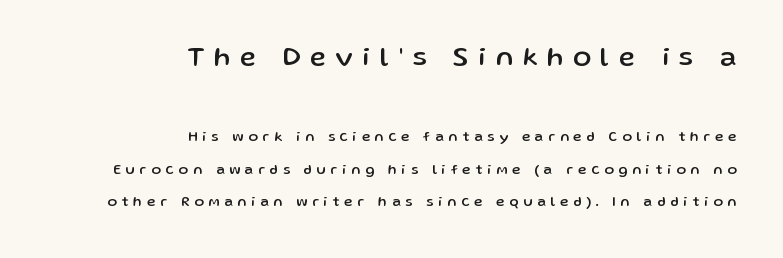
Q: Is the text italic (slanted)? A: No, it is upright.
Q: Is the text underlined? A: No.
Q: How is the paragraph aligned? A: Right-aligned.
Q: Is the spacing between letters normal or unusually wide? A: Unusually wide.
Q: Is the spacing between lines tight, normal or loose? A: Loose.
Q: Which block of text is set in a larger size, the first (top) or the second (bottom)? A: The first (top) one.
